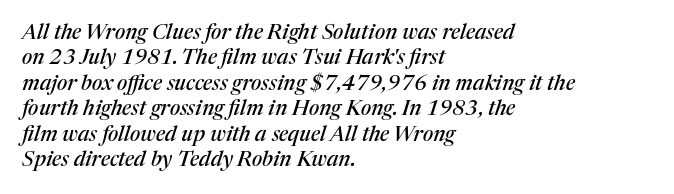
The image shows 21 px text type, italic (leaning right); set left-aligned, line spacing 1.21x, normal letter spacing, not underlined.
